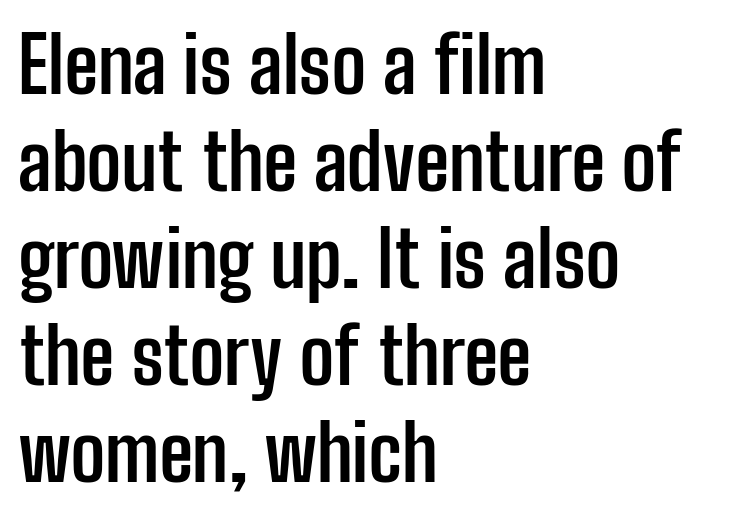
{"serif": "no", "italic": "no", "bold": "yes", "weight": "semibold", "width": "condensed", "stroke_contrast": "low", "x_height": "medium", "monospaced": "no", "underline": "no", "align": "left", "line_spacing": "normal", "line_spacing_ratio": 1.26, "letter_spacing": "normal", "letter_spacing_em": 0.0, "glyph_px": 77}
